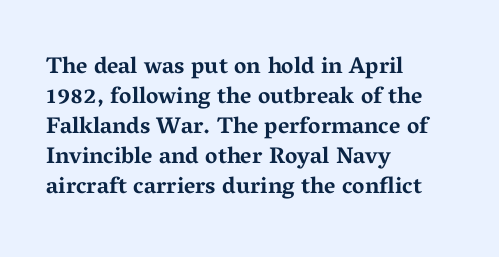
Designer's note — italics off, roman on. Clear beneath every line of the passage. Set as a true bold cut, around the 700 mark. How would I describe the line gaps? Plain and ordinary.
